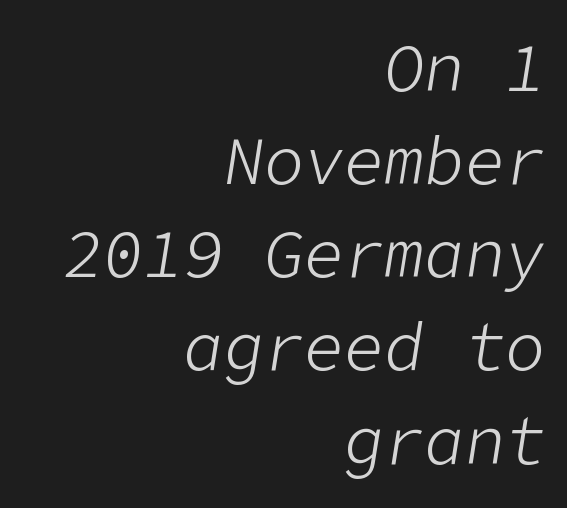
{"italic": "yes", "lean": "right", "slant_degrees": 9, "bold": "no", "weight": "light", "width": "normal", "stroke_contrast": "low", "x_height": "medium", "underline": "no", "align": "right", "line_spacing": "normal", "line_spacing_ratio": 1.39, "letter_spacing": "normal", "letter_spacing_em": 0.0, "glyph_px": 67}
